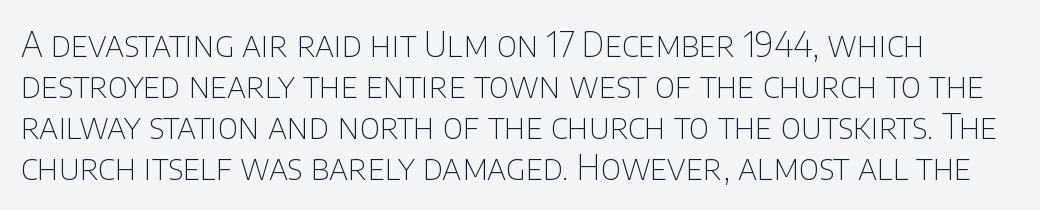
Q: Is the text bold? A: No.
Q: Is the text italic (slanted)? A: No, it is upright.
Q: Is the typeface a serif or a sans-serif typeface? A: Sans-serif.
Q: Is the text underlined? A: No.
Q: Is the spacing between letters normal or unusually wide? A: Normal.
Q: Width (condensed, normal, or wide)? A: Normal.
Q: Stroke contrast? A: Low.
Q: x-height? A: Large.
Q: Monospaced? A: No.
